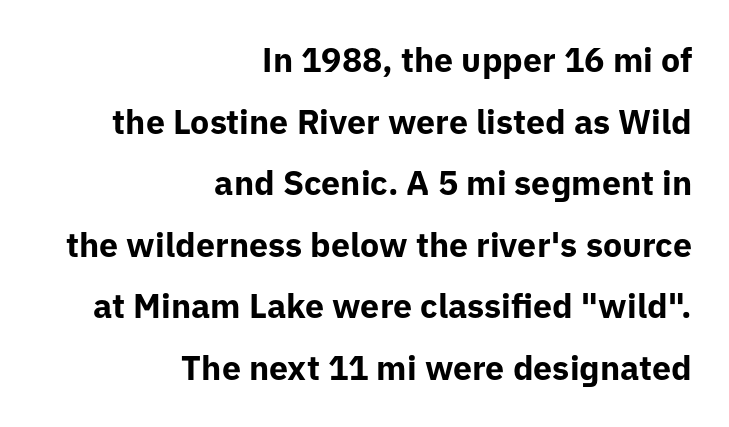
{"serif": "no", "italic": "no", "bold": "yes", "weight": "bold", "width": "normal", "stroke_contrast": "low", "x_height": "medium", "monospaced": "no", "underline": "no", "align": "right", "line_spacing_ratio": 1.81, "letter_spacing": "normal", "letter_spacing_em": 0.0, "glyph_px": 34}
